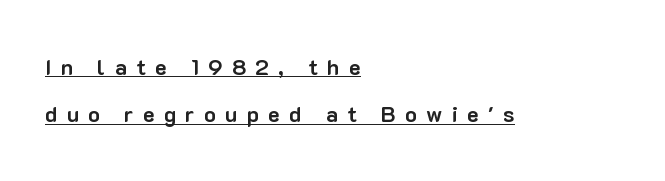
The string is rendered with underlining switched on. Vertical spacing — loose. Caption: multi-line text, flush left, ragged right. You'd pick this weight for a headline — it's a proper bold. The letters stand upright; this is a roman face. You could only call the tracking loose — the letters float apart.
